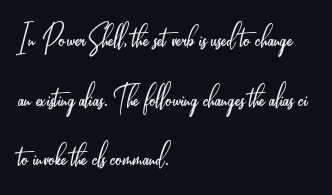
Q: Is the text bold? A: No.
Q: Is the text italic (slanted)? A: Yes.
Q: Is the typeface a serif or a sans-serif typeface? A: Sans-serif.
Q: Is the text underlined? A: No.
Q: How is the paragraph aligned? A: Left-aligned.
Q: Is the spacing between letters normal or unusually wide? A: Normal.
Q: Is the spacing between lines tight, normal or loose? A: Normal.
Q: Width (condensed, normal, or wide)? A: Condensed.
Q: Stroke contrast? A: Low.
Q: x-height? A: Small.
Q: Monospaced? A: No.
